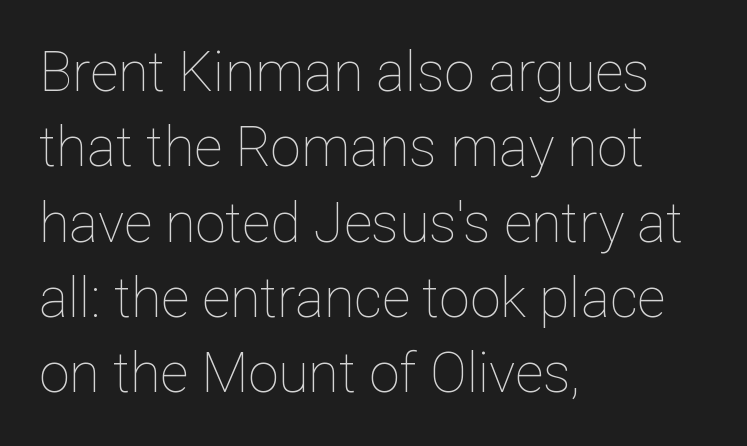
Is the letter spacing exaggerated? No — it looks like the ordinary default. Is there much room between lines? A standard amount, neither cramped nor airy. Is this a fixed-width face? No — the glyphs have proportional, varying widths. The lettering stays uniformly vertical, giving the passage a roman look. Check the space under the baseline: it is left empty. Layout note: lines flush left.
